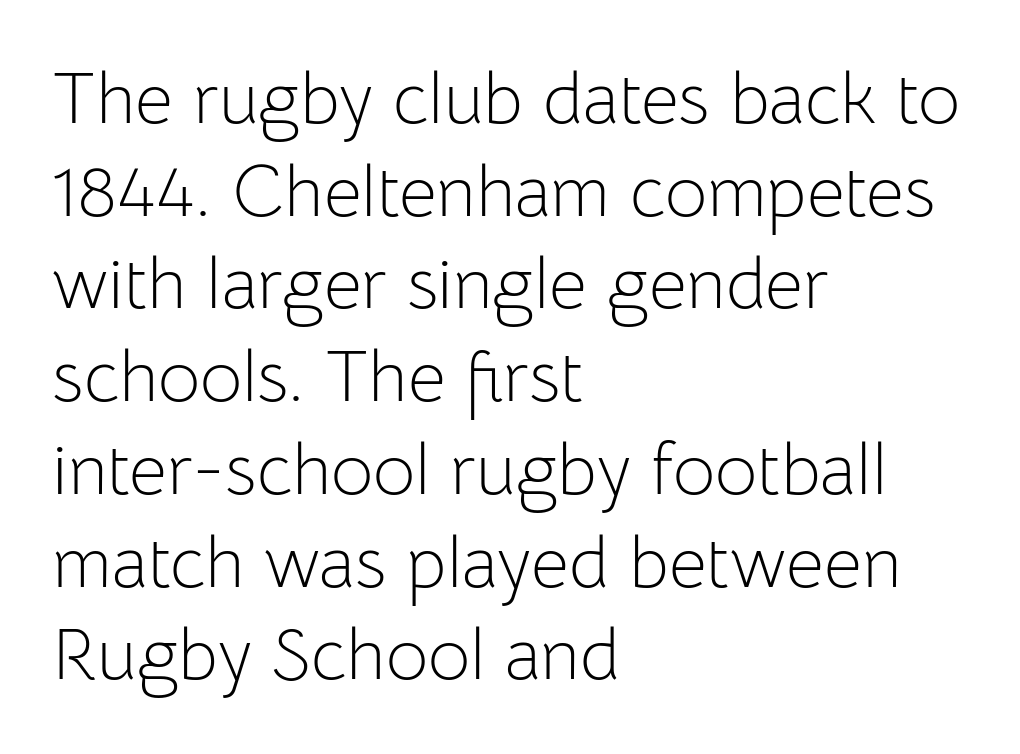
The image shows 73 px light sans-serif type, upright; set left-aligned, normal line spacing (1.27x), normal letter spacing, not underlined; low stroke contrast and a medium x-height.
